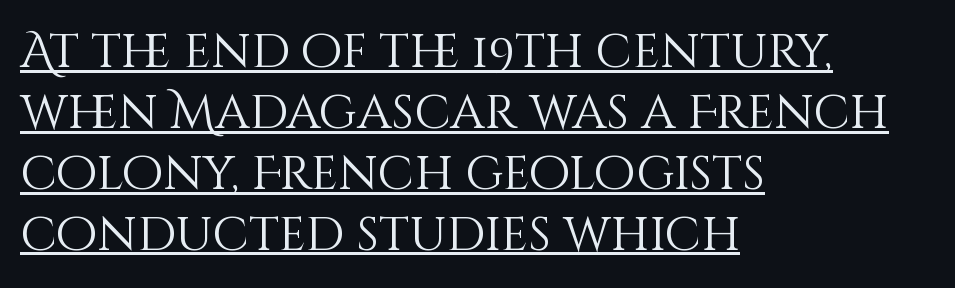
Q: Is the text bold? A: No.
Q: Is the text italic (slanted)? A: No, it is upright.
Q: Is the text underlined? A: Yes.
Q: How is the paragraph aligned? A: Left-aligned.
Q: Is the spacing between letters normal or unusually wide? A: Normal.
Q: Is the spacing between lines tight, normal or loose? A: Normal.
Q: Width (condensed, normal, or wide)? A: Normal.
Q: Stroke contrast? A: Medium.
Q: x-height? A: Large.
Q: Monospaced? A: No.
